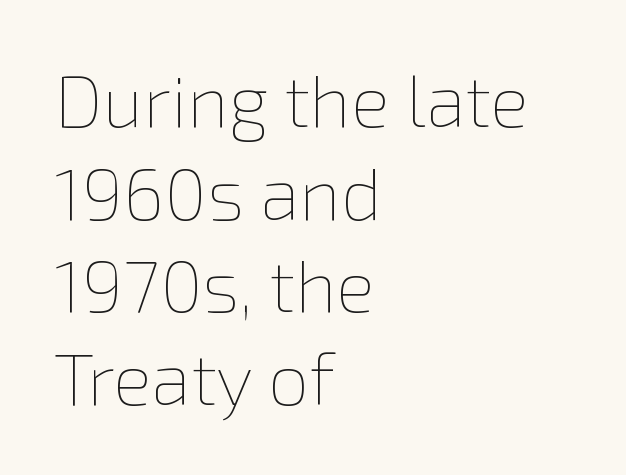
{"italic": "no", "bold": "no", "weight": "thin", "width": "normal", "stroke_contrast": "low", "x_height": "medium", "monospaced": "no", "underline": "no", "align": "left", "line_spacing": "normal", "line_spacing_ratio": 1.27, "letter_spacing": "normal", "letter_spacing_em": 0.0, "glyph_px": 73}
